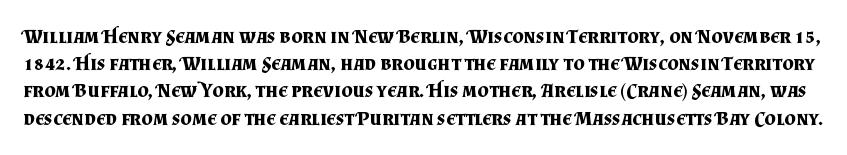
Q: Is the text bold? A: Yes.
Q: Is the text italic (slanted)? A: No, it is upright.
Q: Is the text underlined? A: No.
Q: Is the spacing between letters normal or unusually wide? A: Normal.
Q: Is the spacing between lines tight, normal or loose? A: Normal.
